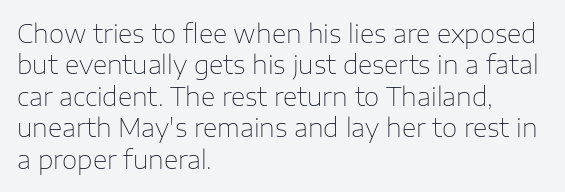
No letter is thick-stroked: the sample isn't bold. This is roman type, the default non-slanted kind. One glance says typical: line gaps are just what's usual. Plain, unruled lines of type. This sample is left-justified, so line endings fall wherever the words run out.
